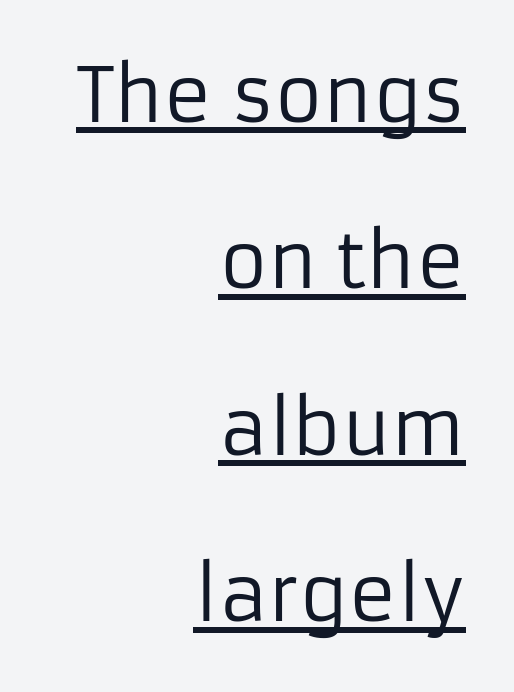
{"serif": "no", "italic": "no", "bold": "no", "weight": "regular", "width": "normal", "stroke_contrast": "low", "x_height": "medium", "monospaced": "no", "underline": "yes", "align": "right", "line_spacing": "loose", "line_spacing_ratio": 2.25, "letter_spacing": "normal", "letter_spacing_em": 0.0, "glyph_px": 74}
